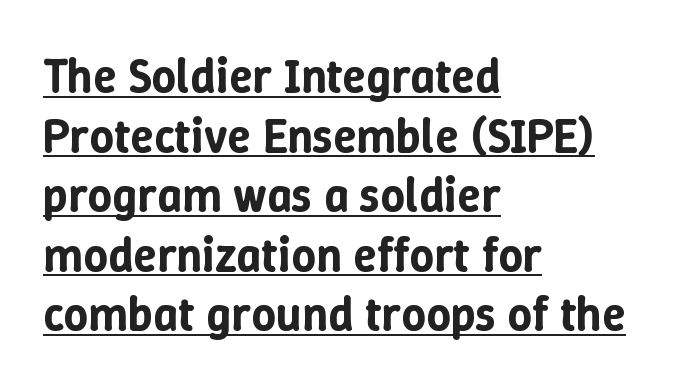
{"italic": "no", "width": "normal", "stroke_contrast": "low", "x_height": "medium", "monospaced": "no", "underline": "yes", "align": "left", "line_spacing_ratio": 1.24, "letter_spacing": "normal", "letter_spacing_em": 0.0, "glyph_px": 48}
